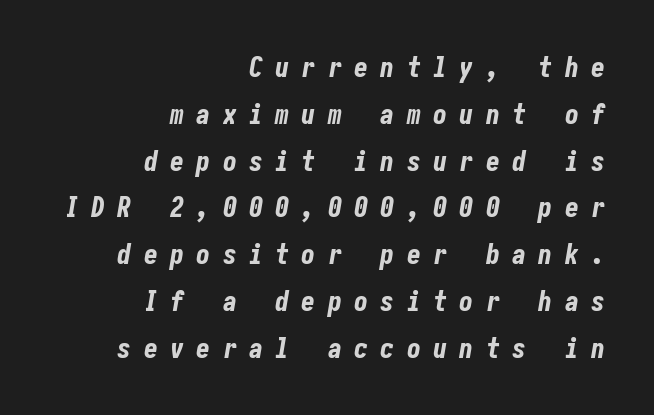
The image shows 28 px bold, condensed type, italic (leaning right); set right-aligned, normal line spacing (1.67x), unusually wide letter spacing (+0.44 em), not underlined; low stroke contrast and a medium x-height.
